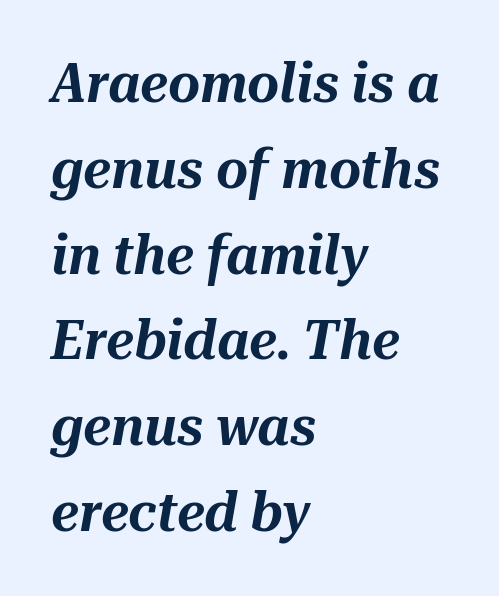
The image shows 55 px text type, italic (leaning right); set left-aligned, normal line spacing (1.56x), normal letter spacing, not underlined; medium stroke contrast and a medium x-height.
